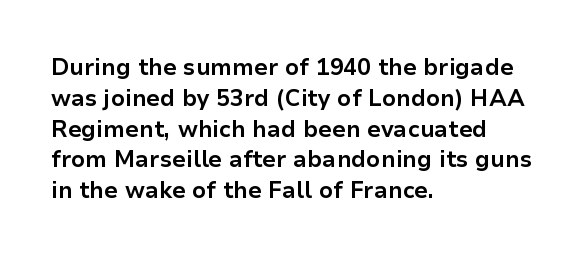
Q: Is the text bold? A: Yes.
Q: Is the text italic (slanted)? A: No, it is upright.
Q: Is the text underlined? A: No.
Q: How is the paragraph aligned? A: Left-aligned.
Q: Is the spacing between letters normal or unusually wide? A: Normal.
Q: Is the spacing between lines tight, normal or loose? A: Normal.
